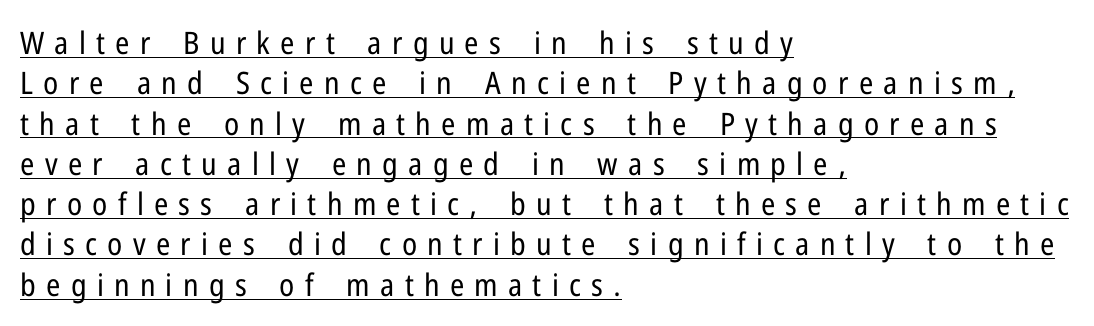
Q: Is the text bold? A: No.
Q: Is the text italic (slanted)? A: No, it is upright.
Q: Is the typeface a serif or a sans-serif typeface? A: Sans-serif.
Q: Is the text underlined? A: Yes.
Q: How is the paragraph aligned? A: Left-aligned.
Q: Is the spacing between letters normal or unusually wide? A: Unusually wide.
Q: Is the spacing between lines tight, normal or loose? A: Normal.
Q: Width (condensed, normal, or wide)? A: Condensed.
Q: Stroke contrast? A: Low.
Q: x-height? A: Medium.
Q: Monospaced? A: No.
